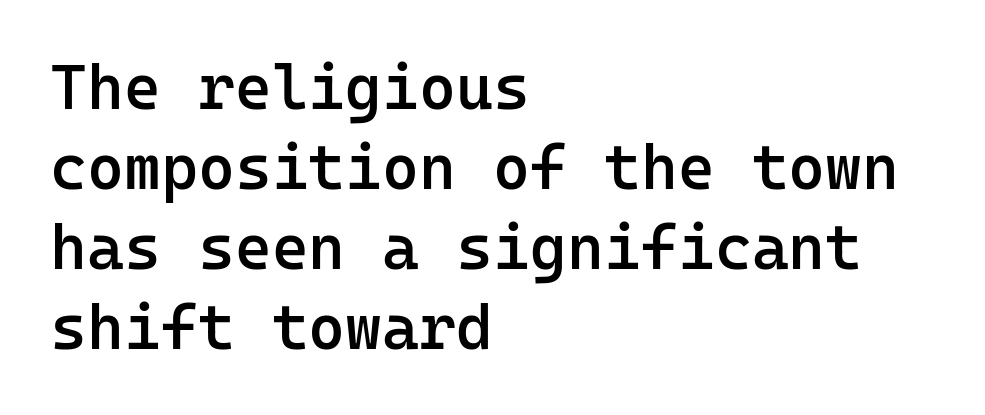
The image shows 63 px semibold sans-serif type, upright, monospaced; set left-aligned, normal line spacing (1.27x), normal letter spacing, not underlined; low stroke contrast and a medium x-height.
